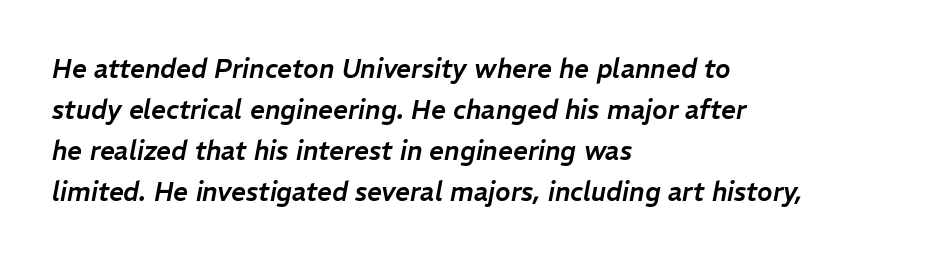
Unmarked baselines from the first word to the last. This sample uses plain, unmodified letter spacing. There's an unmistakable incline to the writing here. Interline gaps are of average width in this sample.
